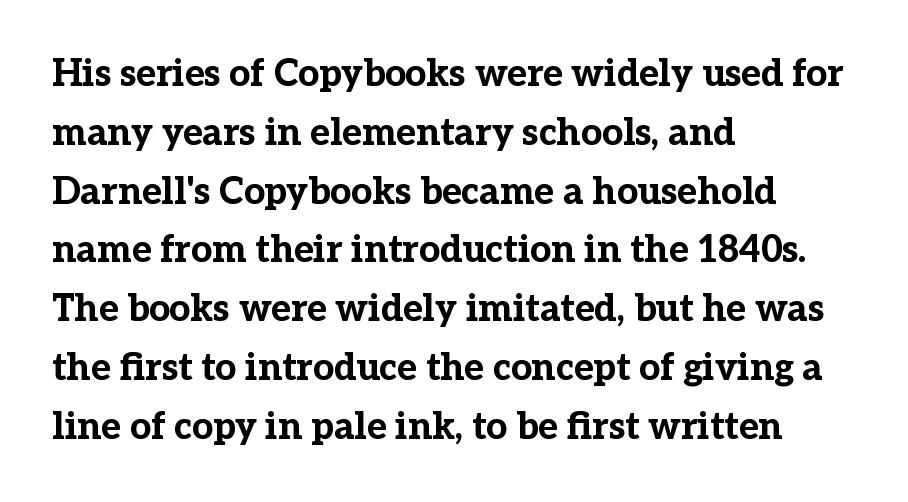
Q: Is the text bold? A: Yes.
Q: Is the text italic (slanted)? A: No, it is upright.
Q: Is the typeface a serif or a sans-serif typeface? A: Serif.
Q: Is the text underlined? A: No.
Q: How is the paragraph aligned? A: Left-aligned.
Q: Is the spacing between letters normal or unusually wide? A: Normal.
Q: Is the spacing between lines tight, normal or loose? A: Normal.
Q: Width (condensed, normal, or wide)? A: Normal.
Q: Stroke contrast? A: Low.
Q: x-height? A: Medium.
Q: Monospaced? A: No.
